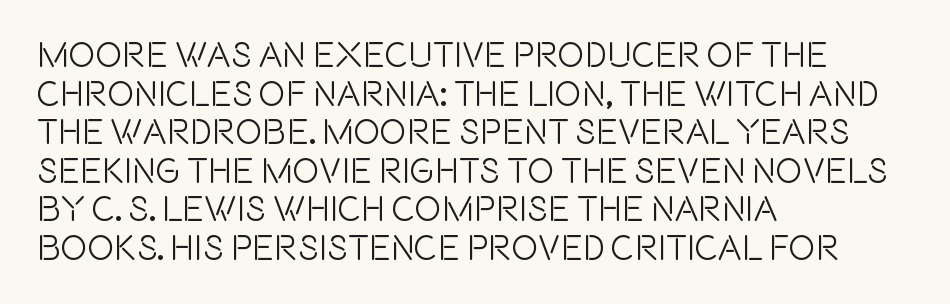
Q: Is the text italic (slanted)? A: No, it is upright.
Q: Is the typeface a serif or a sans-serif typeface? A: Sans-serif.
Q: Is the text underlined? A: No.
Q: How is the paragraph aligned? A: Left-aligned.
Q: Is the spacing between letters normal or unusually wide? A: Normal.
Q: Is the spacing between lines tight, normal or loose? A: Tight.
Q: Width (condensed, normal, or wide)? A: Condensed.
Q: x-height? A: Large.
Q: Monospaced? A: No.
